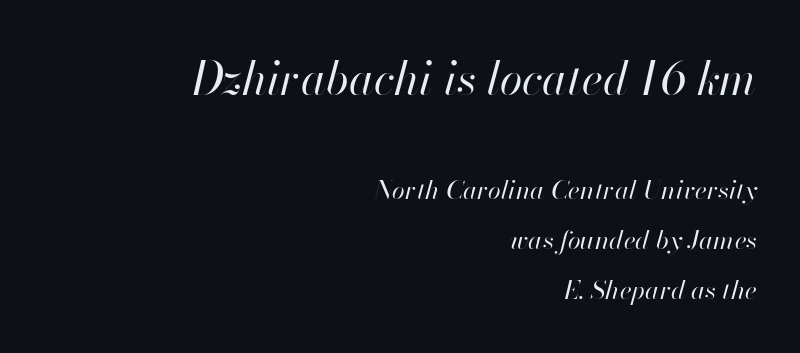
The image shows 46 px regular-weight type, italic (leaning right); set right-aligned, loose line spacing (1.93x), normal letter spacing, not underlined; the first (top) block is 1.77x larger; high stroke contrast and a small x-height.
